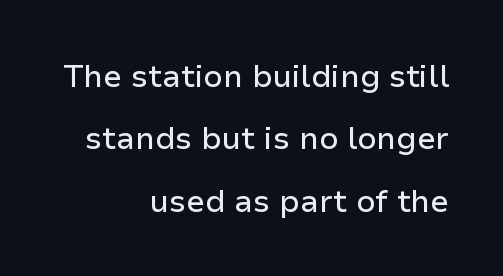
You can tell it's not italic because the verticals are truly vertical. Character widths vary here, with narrow letters taking less room than wide ones. Right-aligned paragraph, ragged on the left. In terms of leading, this rendering errs on the spacious side. Students, note that the glyphs here touch the page at normal intervals. The letters carry no serifs — their stems end cleanly without finishing strokes.
